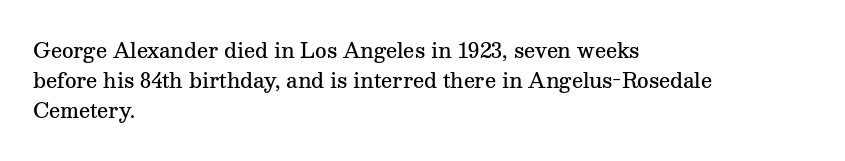
Q: Is the text bold? A: Semi-bold.
Q: Is the text italic (slanted)? A: No, it is upright.
Q: Is the text underlined? A: No.
Q: How is the paragraph aligned? A: Left-aligned.
Q: Is the spacing between letters normal or unusually wide? A: Normal.
Q: Is the spacing between lines tight, normal or loose? A: Normal.
